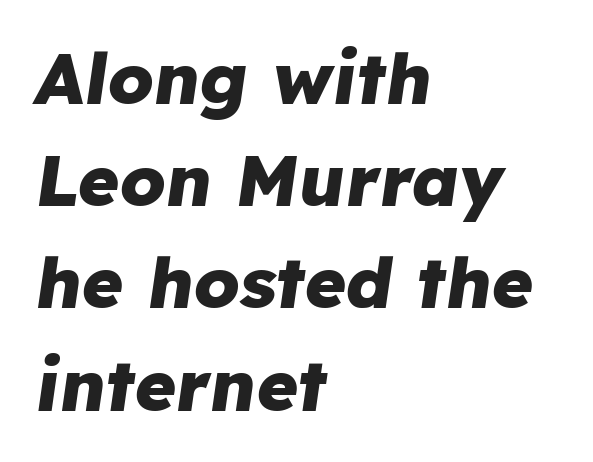
{"italic": "yes", "lean": "right", "slant_degrees": 8, "bold": "yes", "weight": "heavy", "width": "normal", "stroke_contrast": "low", "x_height": "medium", "monospaced": "no", "underline": "no", "align": "left", "line_spacing": "normal", "line_spacing_ratio": 1.44, "letter_spacing": "normal", "letter_spacing_em": 0.0, "glyph_px": 71}
